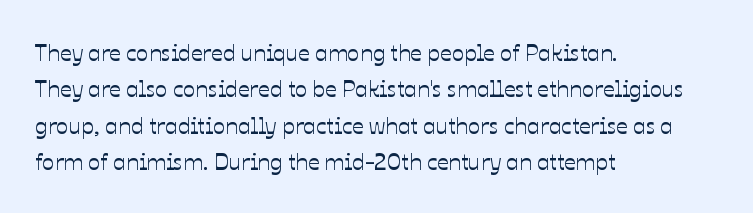
{"italic": "no", "underline": "no", "align": "left", "line_spacing": "normal", "line_spacing_ratio": 1.58, "letter_spacing": "normal", "letter_spacing_em": 0.0, "glyph_px": 23}
